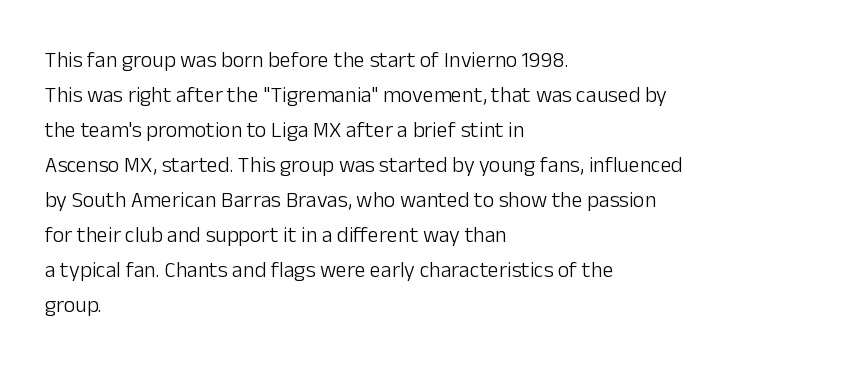
Q: Is the text bold? A: No.
Q: Is the text italic (slanted)? A: No, it is upright.
Q: Is the text underlined? A: No.
Q: How is the paragraph aligned? A: Left-aligned.
Q: Is the spacing between letters normal or unusually wide? A: Normal.
Q: Is the spacing between lines tight, normal or loose? A: Normal.
